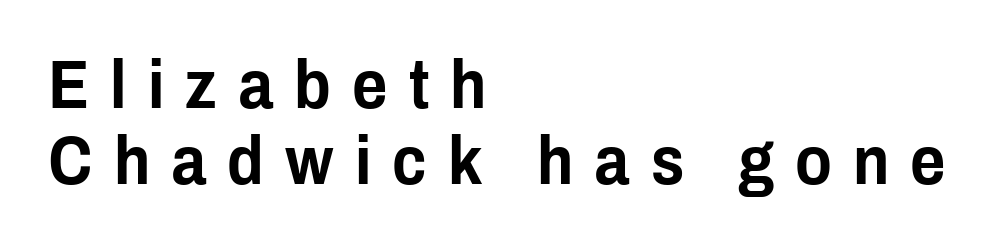
A typesetter would label this face a sans. Ordinary non-slanted type is in use. The lines are packed closely together with very little leading. Visually the block forms a straight wall on the left and a jagged coastline on the right. Substantial extra tracking has been applied to these lines.
